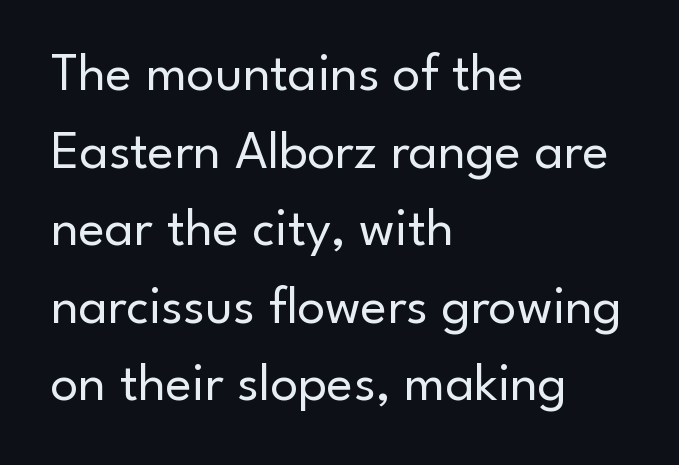
{"serif": "no", "italic": "no", "bold": "no", "weight": "regular", "width": "normal", "stroke_contrast": "low", "x_height": "small", "monospaced": "no", "underline": "no", "align": "left", "line_spacing": "normal", "line_spacing_ratio": 1.41, "letter_spacing": "normal", "letter_spacing_em": 0.0, "glyph_px": 55}
